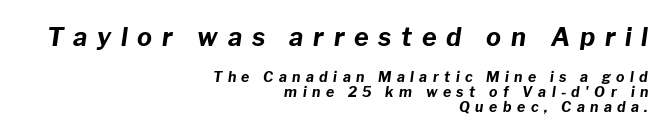
The image shows 25 px bold type, italic (leaning right); set right-aligned, tight line spacing (1.07x), unusually wide letter spacing (+0.39 em), not underlined; the first (top) block is 1.79x larger.
